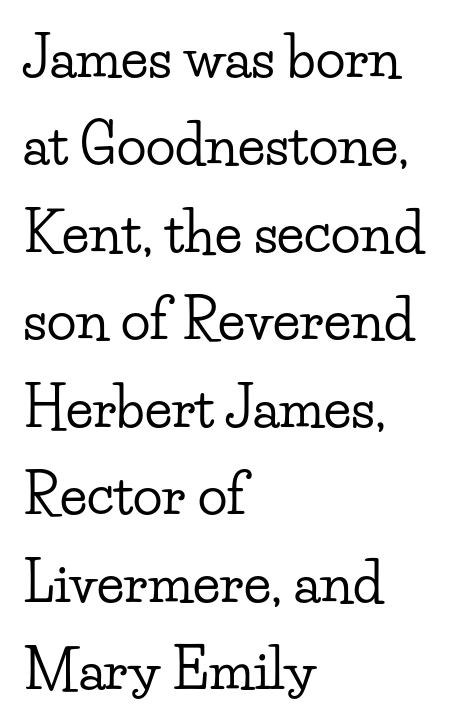
{"serif": "yes", "italic": "no", "width": "wide", "stroke_contrast": "low", "x_height": "small", "monospaced": "no", "underline": "no", "align": "left", "line_spacing": "normal", "line_spacing_ratio": 1.59, "letter_spacing": "normal", "letter_spacing_em": 0.0, "glyph_px": 55}
